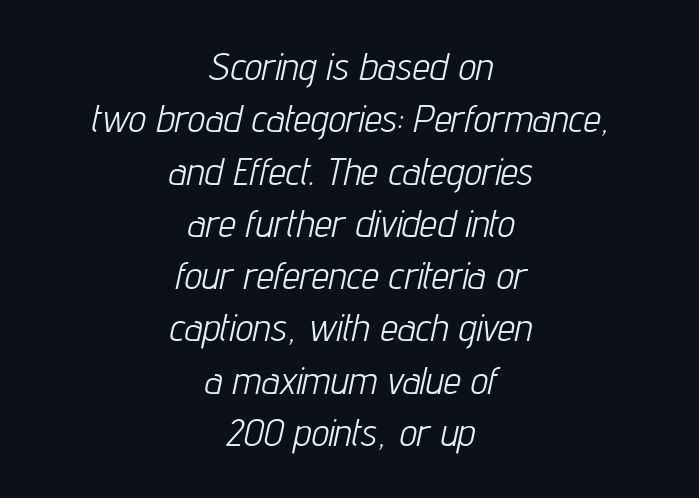
The image shows 39 px light, condensed type, italic (leaning right); set centered, normal line spacing (1.34x), normal letter spacing, not underlined; low stroke contrast and a medium x-height.
